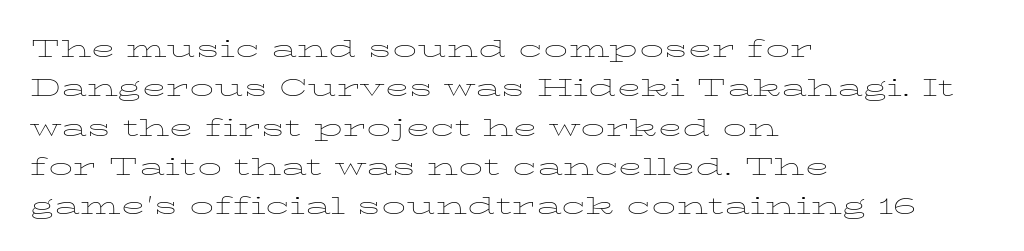
The image shows 32 px thin, wide type, upright; set left-aligned, line spacing 1.23x, normal letter spacing, not underlined; low stroke contrast and a medium x-height.
